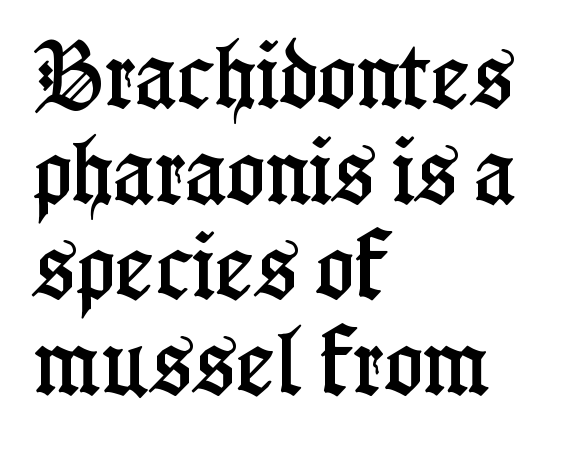
The image shows 73 px condensed serif type, upright; set left-aligned, normal line spacing (1.31x), normal letter spacing, not underlined; low stroke contrast and a medium x-height.
